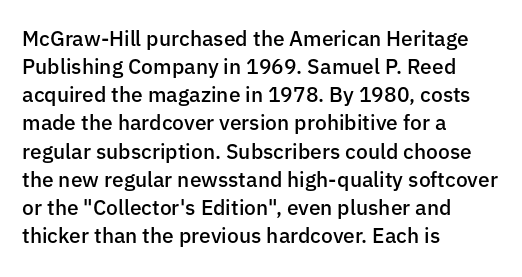
Q: Is the text bold? A: Semi-bold.
Q: Is the text italic (slanted)? A: No, it is upright.
Q: Is the text underlined? A: No.
Q: How is the paragraph aligned? A: Left-aligned.
Q: Is the spacing between letters normal or unusually wide? A: Normal.
Q: Is the spacing between lines tight, normal or loose? A: Normal.
